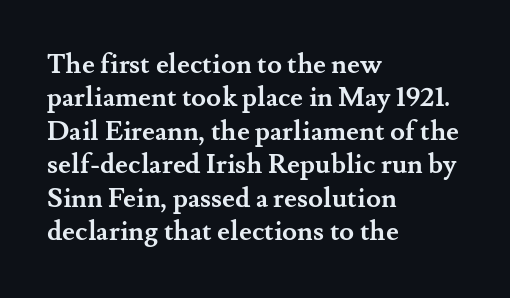
The image shows 27 px bold type, upright; set left-aligned, line spacing 1.24x, normal letter spacing, not underlined.
